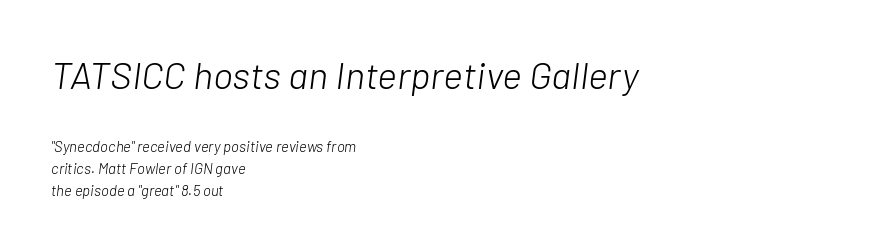
{"italic": "yes", "lean": "right", "slant_degrees": 7, "bold": "no", "weight": "light", "width": "normal", "stroke_contrast": "low", "x_height": "medium", "monospaced": "no", "underline": "no", "align": "left", "line_spacing": "normal", "line_spacing_ratio": 1.46, "letter_spacing": "normal", "letter_spacing_em": 0.0, "larger_block": "first", "size_ratio": 2.53, "glyph_px": 38}
